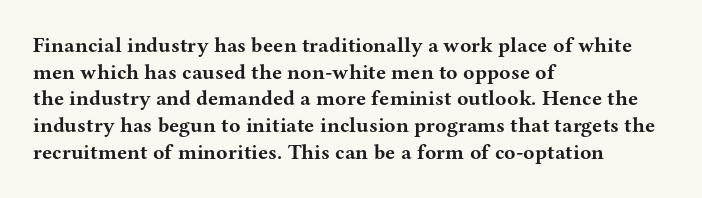
Q: Is the text bold? A: Yes.
Q: Is the text italic (slanted)? A: No, it is upright.
Q: Is the text underlined? A: No.
Q: How is the paragraph aligned? A: Left-aligned.
Q: Is the spacing between letters normal or unusually wide? A: Normal.
Q: Is the spacing between lines tight, normal or loose? A: Normal.
